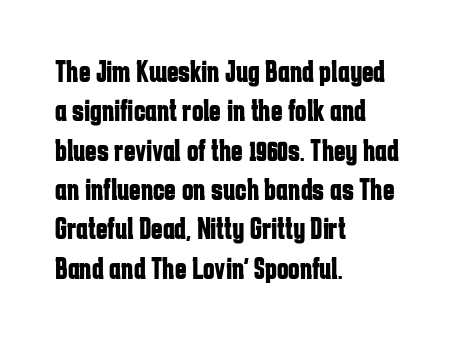
{"serif": "no", "italic": "no", "bold": "yes", "weight": "bold", "width": "condensed", "stroke_contrast": "low", "x_height": "medium", "monospaced": "no", "underline": "no", "align": "left", "line_spacing": "normal", "line_spacing_ratio": 1.27, "letter_spacing": "normal", "letter_spacing_em": 0.0, "glyph_px": 31}
